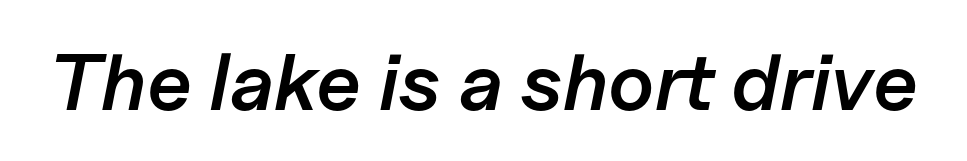
The glyphs are unaccompanied by any horizontal stroke below them. Stems and bowls a touch heavier than normal — semibold. Here the glyphs are tracked normally, forming tight word shapes. Varying glyph widths throughout — classic text-font behaviour. When letters slant like this, we call the style italic.
